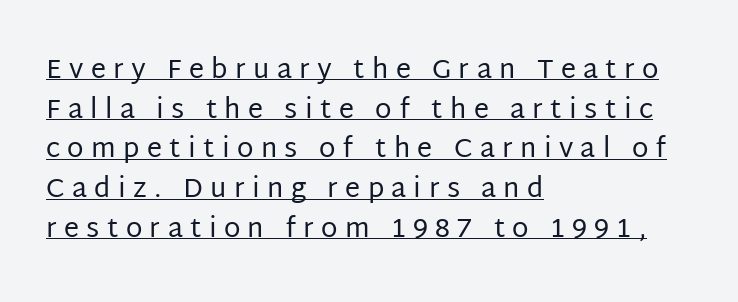
Q: Is the text bold? A: No.
Q: Is the text italic (slanted)? A: No, it is upright.
Q: Is the text underlined? A: Yes.
Q: How is the paragraph aligned? A: Left-aligned.
Q: Is the spacing between letters normal or unusually wide? A: Unusually wide.
Q: Is the spacing between lines tight, normal or loose? A: Normal.
